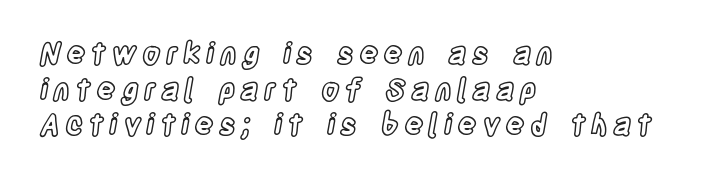
Line beginnings align vertically; line endings do not. Looks like regular typesetting: each glyph gets only the width it needs. The zone under the glyphs is completely vacant.
